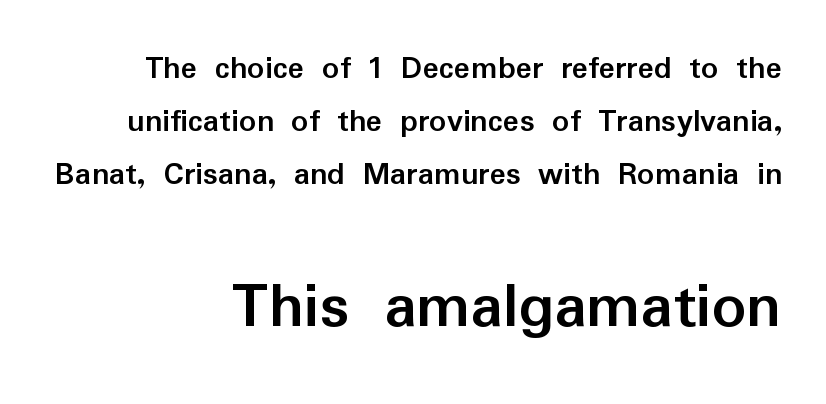
Whoever set this made the second block the dominant, larger element. If you measured baseline to baseline, you'd find a middling distance. Observe the absence of serifs on each vertical stroke in this sample. The ragged edge is on the left, which tells us the setting is flush right. Words appear dense and cohesive because spacing is normal.
